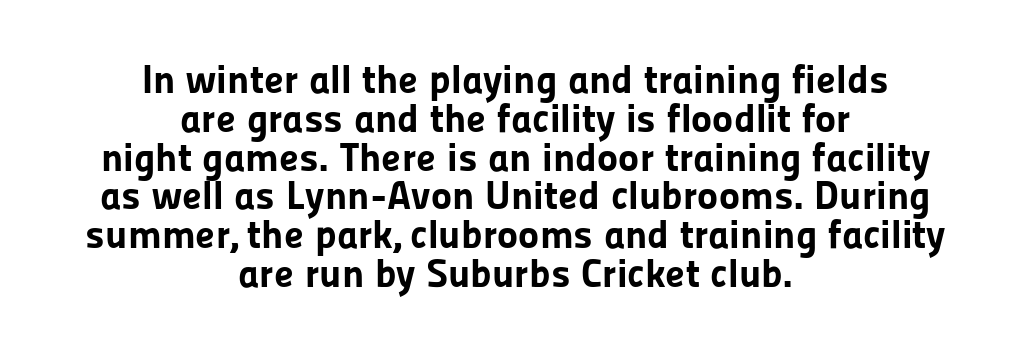
Each glyph is drawn with heavy, bold strokes. Check where the strokes stop: nothing finishes them off — pure sans. Think of a printed novel: that variable character pitch is what you see here. Posture: vertical. This rendering leaves character spacing at its baseline value. The rag falls on both sides of this text block equally.
